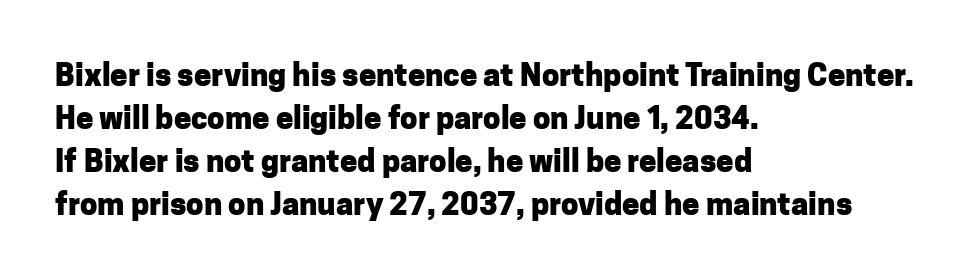
Q: Is the text bold? A: Yes.
Q: Is the text italic (slanted)? A: No, it is upright.
Q: Is the typeface a serif or a sans-serif typeface? A: Sans-serif.
Q: Is the text underlined? A: No.
Q: How is the paragraph aligned? A: Left-aligned.
Q: Is the spacing between letters normal or unusually wide? A: Normal.
Q: Is the spacing between lines tight, normal or loose? A: Normal.
Q: Width (condensed, normal, or wide)? A: Normal.
Q: Stroke contrast? A: Low.
Q: x-height? A: Medium.
Q: Monospaced? A: No.
